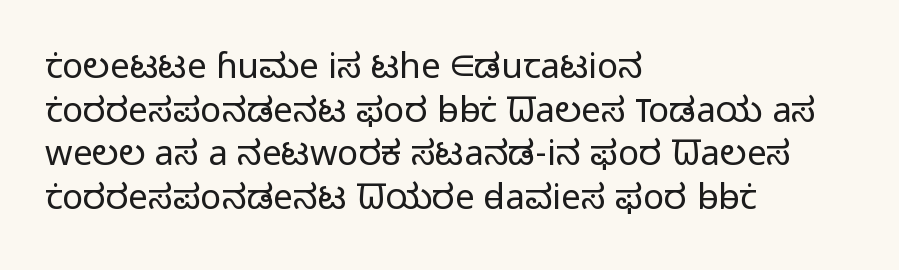
The typeface has the unassuming heft of standard copy or less. Caption: standard tracking, unaltered. A typesetter would label this face a sans. The letters stand upright; this is a roman face.
